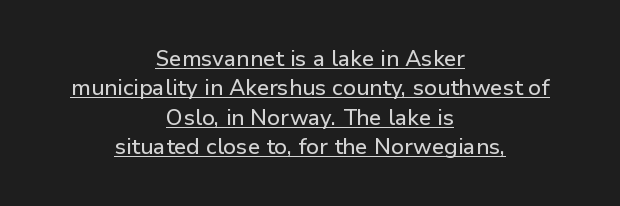
Q: Is the text italic (slanted)? A: No, it is upright.
Q: Is the text underlined? A: Yes.
Q: How is the paragraph aligned? A: Centered.
Q: Is the spacing between letters normal or unusually wide? A: Normal.
Q: Is the spacing between lines tight, normal or loose? A: Normal.
